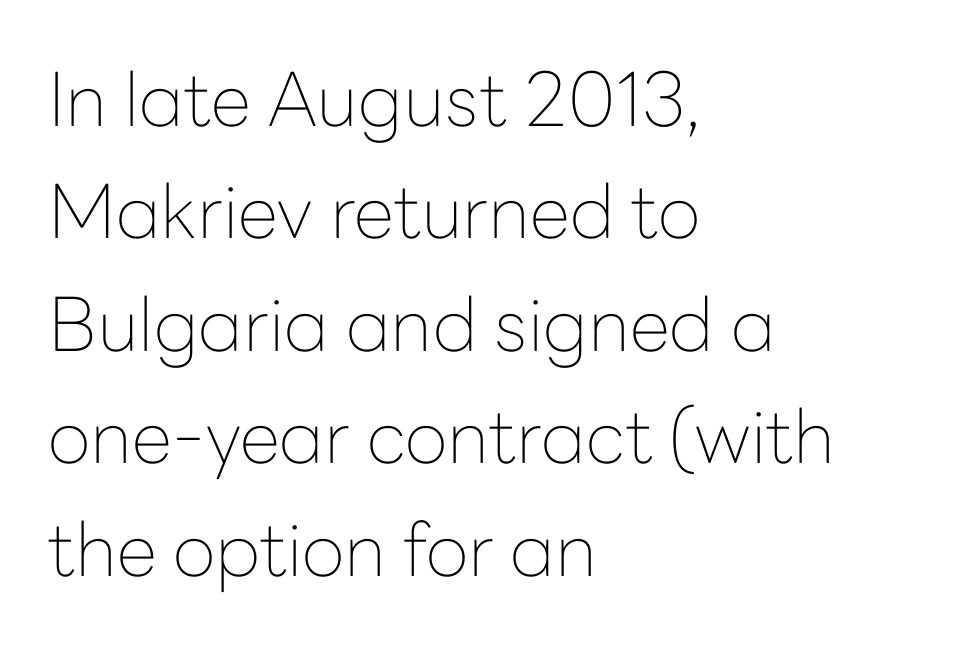
{"serif": "no", "italic": "no", "bold": "no", "weight": "thin", "width": "normal", "stroke_contrast": "low", "x_height": "medium", "monospaced": "no", "underline": "no", "align": "left", "line_spacing": "normal", "line_spacing_ratio": 1.52, "letter_spacing": "normal", "letter_spacing_em": 0.0, "glyph_px": 74}
